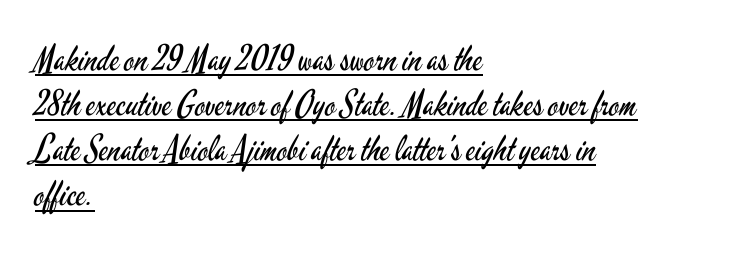
{"serif": "no", "bold": "no", "weight": "regular", "width": "condensed", "stroke_contrast": "low", "x_height": "small", "monospaced": "no", "underline": "yes", "align": "left", "line_spacing": "normal", "line_spacing_ratio": 1.29, "letter_spacing": "normal", "letter_spacing_em": 0.0, "glyph_px": 35}
